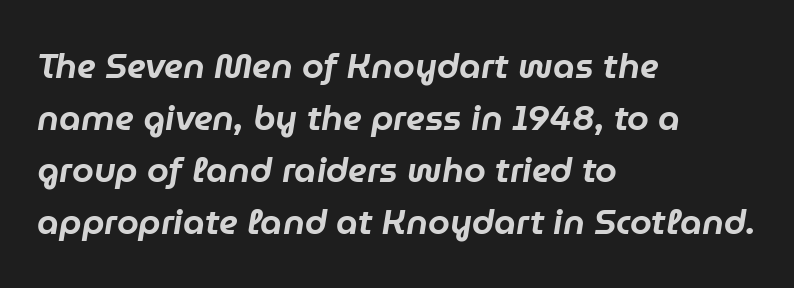
The image shows 35 px text type, italic (leaning right); set left-aligned, normal line spacing (1.49x), normal letter spacing, not underlined; low stroke contrast and a medium x-height.
